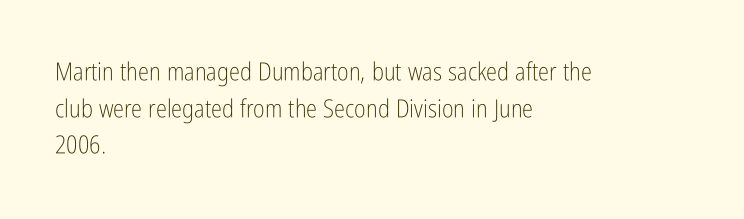
{"italic": "no", "bold": "no", "underline": "no", "align": "left", "line_spacing": "normal", "line_spacing_ratio": 1.47, "letter_spacing": "normal", "letter_spacing_em": 0.0, "glyph_px": 25}
